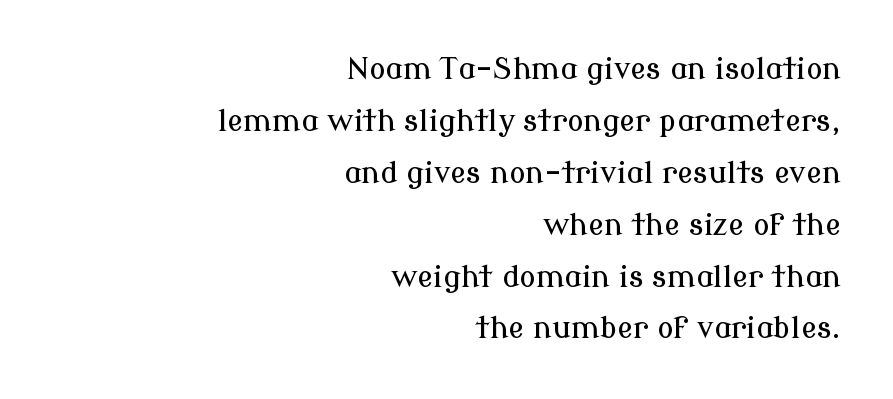
Rendered with straight, roman letterforms. Lines of text with bare space underneath. Short and long lines alike share a common ending point at right. The face used here is rendered with its standard letterfit.
